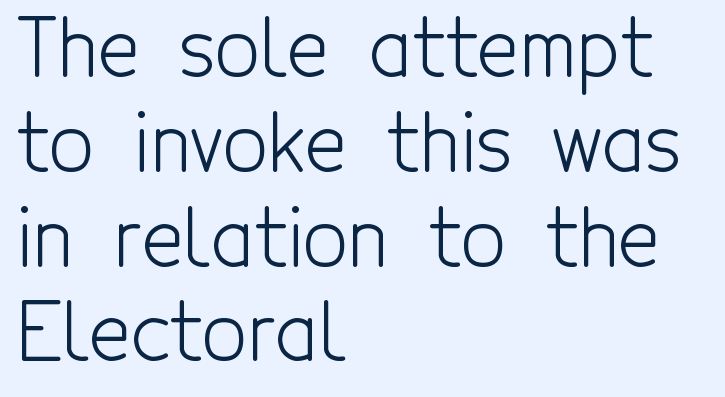
These lines are rendered in a variable-pitch font. A typesetter would label this face a sans. Weight: regular or lighter. Inter-character spacing is left at the font's built-in metrics. This rendering uses left alignment, leaving the right contour irregular.
